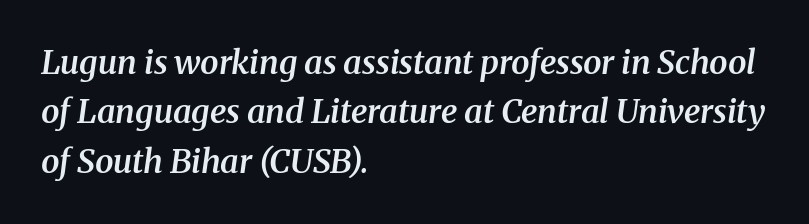
Q: Is the text bold? A: Semi-bold.
Q: Is the text italic (slanted)? A: Yes, it leans right by about 8 degrees.
Q: Is the typeface a serif or a sans-serif typeface? A: Serif.
Q: Is the text underlined? A: No.
Q: How is the paragraph aligned? A: Left-aligned.
Q: Is the spacing between letters normal or unusually wide? A: Normal.
Q: Is the spacing between lines tight, normal or loose? A: Normal.
Q: Width (condensed, normal, or wide)? A: Normal.
Q: Stroke contrast? A: Medium.
Q: x-height? A: Medium.
Q: Monospaced? A: No.
